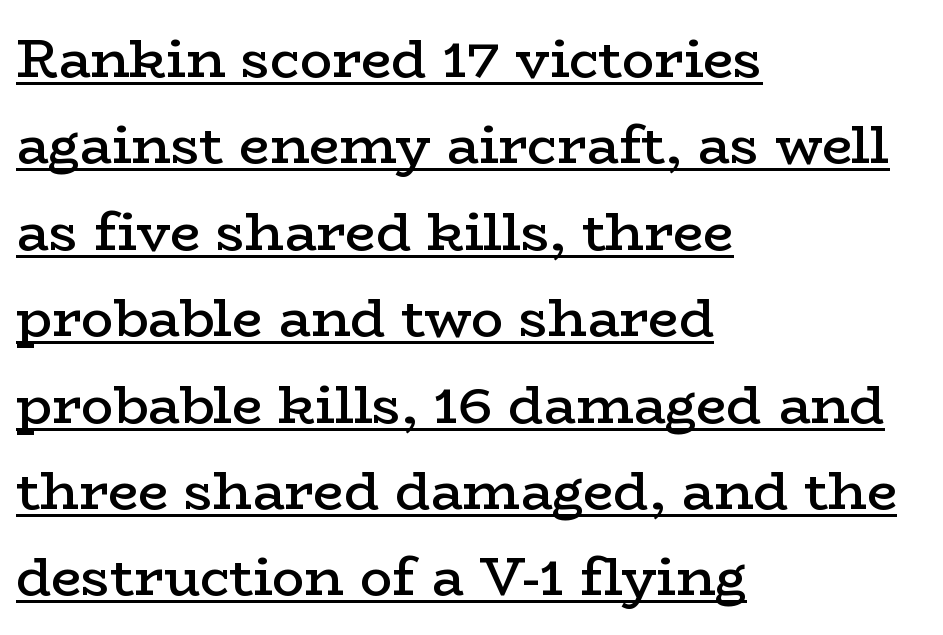
{"serif": "yes", "italic": "no", "bold": "semi", "weight": "semibold", "width": "wide", "stroke_contrast": "low", "x_height": "medium", "monospaced": "no", "underline": "yes", "align": "left", "line_spacing": "normal", "line_spacing_ratio": 1.6, "letter_spacing": "normal", "letter_spacing_em": 0.0, "glyph_px": 54}
